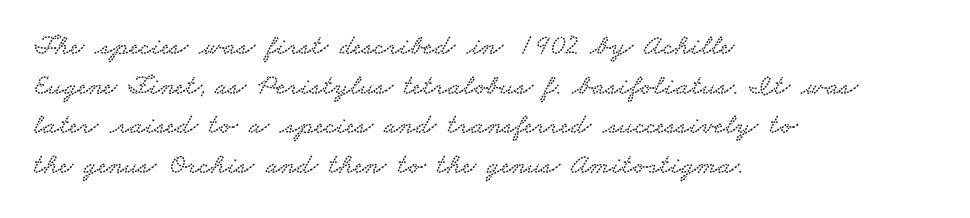
Descenders are the only things crossing below the line. In CSS terms this would be text-align: left. A typesetter would call this proportional, since set widths differ per character. The passage shown stacks its lines at a standard gap. Type style note: has serifs. There is no visible air inserted between adjacent glyphs.
